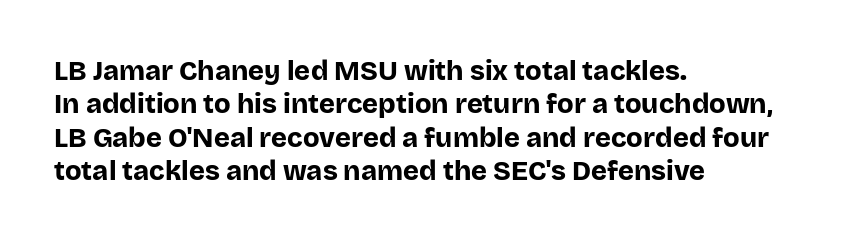
Q: Is the text bold? A: Yes.
Q: Is the text italic (slanted)? A: No, it is upright.
Q: Is the text underlined? A: No.
Q: How is the paragraph aligned? A: Left-aligned.
Q: Is the spacing between letters normal or unusually wide? A: Normal.
